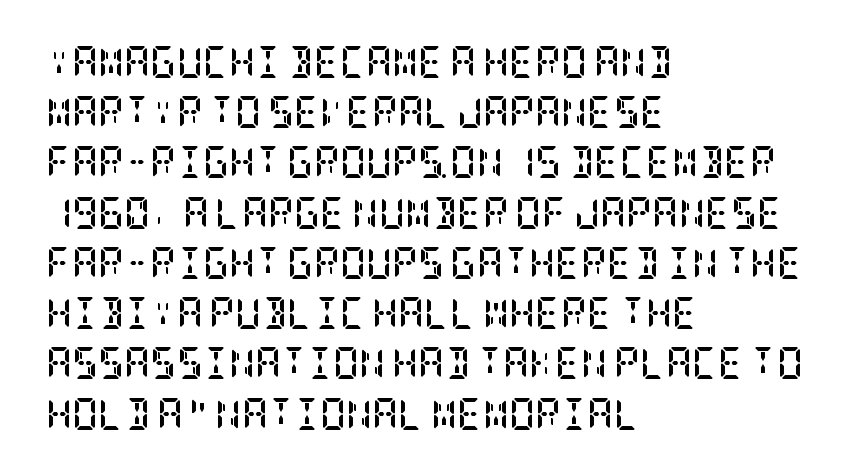
{"serif": "yes", "italic": "no", "bold": "yes", "weight": "semibold", "width": "condensed", "stroke_contrast": "low", "x_height": "large", "underline": "no", "align": "left", "line_spacing": "normal", "line_spacing_ratio": 1.57, "letter_spacing": "normal", "letter_spacing_em": 0.0, "glyph_px": 32}
